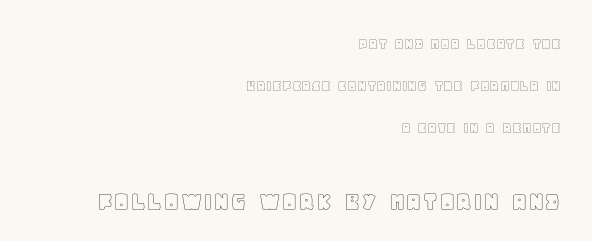
The image shows 29 px text type, upright; set right-aligned, loose line spacing (2.47x), normal letter spacing, not underlined; the second (bottom) block is 1.71x larger; a large x-height.
